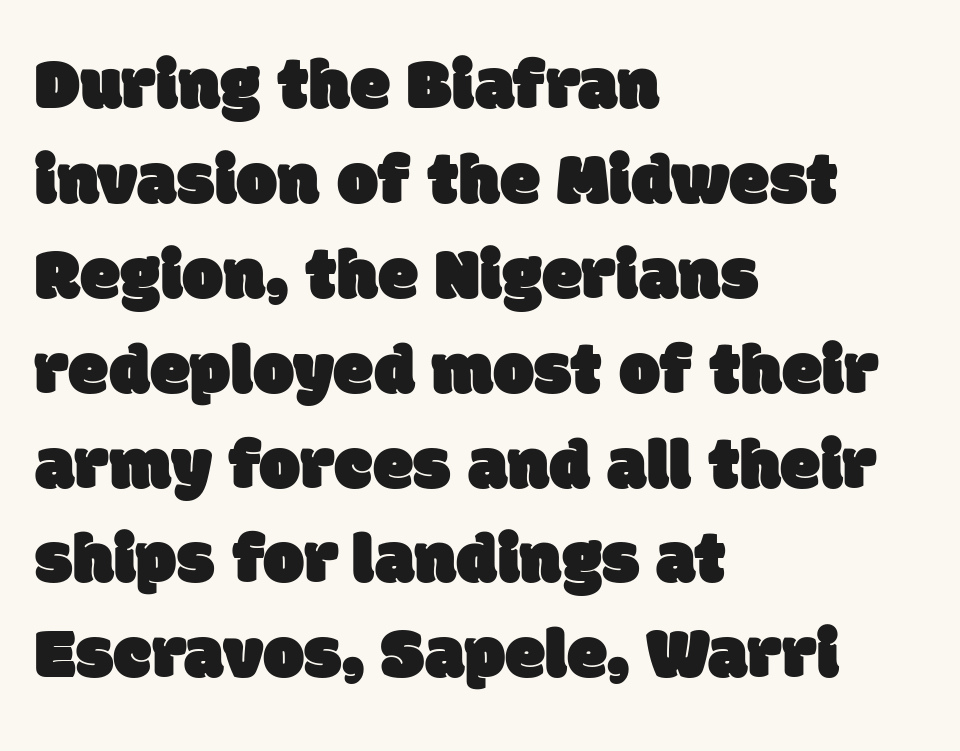
Q: Is the typeface a serif or a sans-serif typeface? A: Sans-serif.
Q: Is the text underlined? A: No.
Q: How is the paragraph aligned? A: Left-aligned.
Q: Is the spacing between letters normal or unusually wide? A: Normal.
Q: Is the spacing between lines tight, normal or loose? A: Normal.
Q: Width (condensed, normal, or wide)? A: Normal.
Q: Stroke contrast? A: Low.
Q: x-height? A: Large.
Q: Monospaced? A: No.
